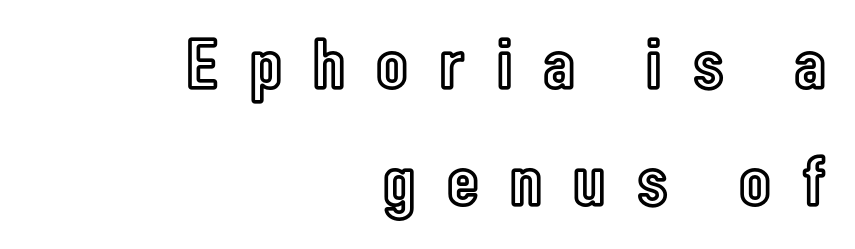
The image shows 73 px condensed type, upright; set right-aligned, normal line spacing (1.6x), unusually wide letter spacing (+0.43 em), not underlined; a medium x-height.
